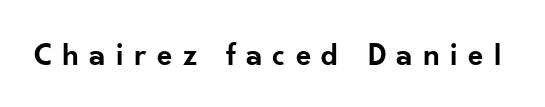
{"serif": "no", "italic": "no", "bold": "semi", "weight": "semibold", "width": "normal", "stroke_contrast": "low", "x_height": "small", "monospaced": "no", "underline": "no", "letter_spacing": "wide", "letter_spacing_em": 0.32, "glyph_px": 32}
